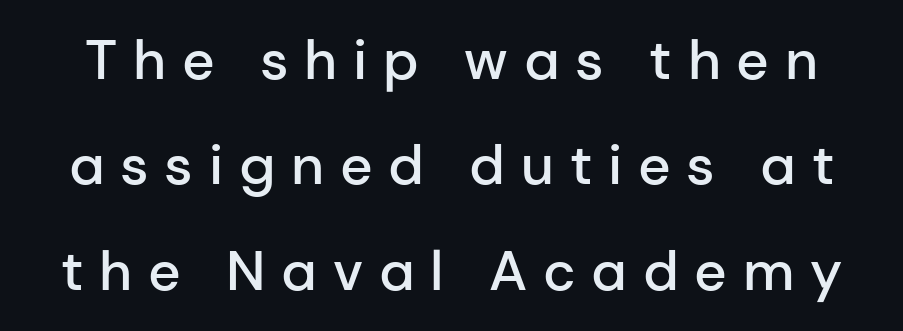
Q: Is the text bold? A: Semi-bold.
Q: Is the text italic (slanted)? A: No, it is upright.
Q: Is the typeface a serif or a sans-serif typeface? A: Sans-serif.
Q: Is the text underlined? A: No.
Q: Is the spacing between letters normal or unusually wide? A: Unusually wide.
Q: Width (condensed, normal, or wide)? A: Normal.
Q: Stroke contrast? A: Low.
Q: x-height? A: Medium.
Q: Monospaced? A: No.
